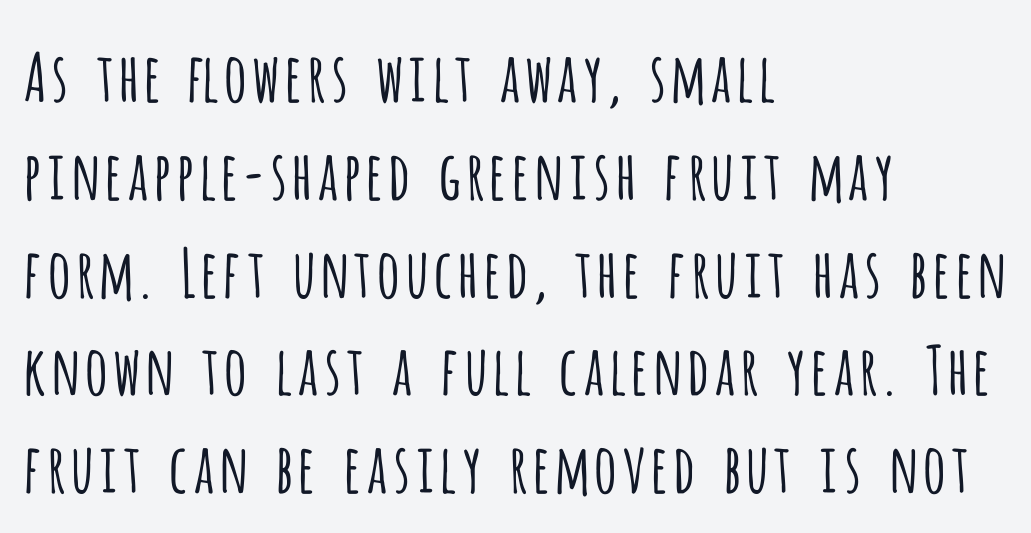
The image shows 67 px light, condensed sans-serif type, upright; set left-aligned, normal line spacing (1.46x), normal letter spacing, not underlined; low stroke contrast and a large x-height.
